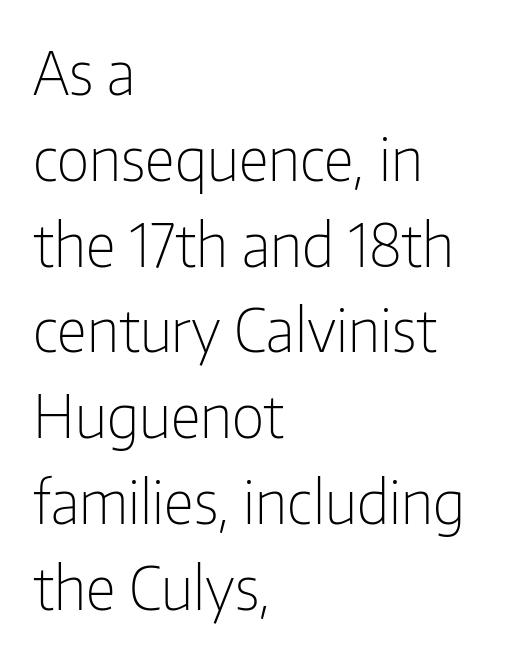
In terms of leading, this rendering sits right in the middle. Caption: multi-line text, flush left, ragged right. This sample has the flowing, uneven cadence of proportional lettering. Regarding serifs, this sample does without them. The strokes carry an ordinary text weight at most.
